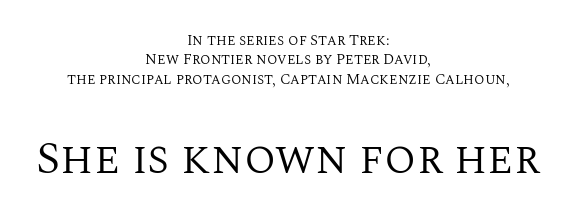
{"serif": "yes", "italic": "no", "bold": "no", "weight": "regular", "width": "normal", "stroke_contrast": "medium", "x_height": "large", "monospaced": "no", "underline": "no", "align": "center", "line_spacing": "normal", "line_spacing_ratio": 1.29, "letter_spacing": "normal", "letter_spacing_em": 0.0, "larger_block": "second", "size_ratio": 3.07, "glyph_px": 46}
